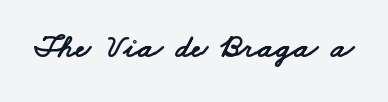
Q: Is the typeface a serif or a sans-serif typeface? A: Sans-serif.
Q: Is the text underlined? A: No.
Q: Is the spacing between letters normal or unusually wide? A: Normal.
Q: Width (condensed, normal, or wide)? A: Wide.
Q: Stroke contrast? A: Low.
Q: x-height? A: Small.
Q: Monospaced? A: No.
